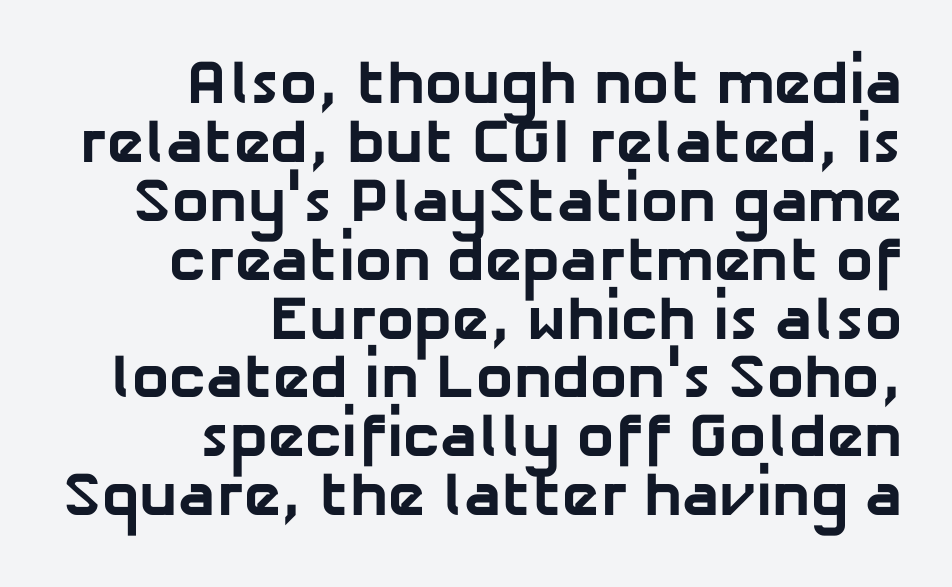
Q: Is the text bold? A: Yes.
Q: Is the typeface a serif or a sans-serif typeface? A: Sans-serif.
Q: Is the text underlined? A: No.
Q: How is the paragraph aligned? A: Right-aligned.
Q: Is the spacing between letters normal or unusually wide? A: Normal.
Q: Is the spacing between lines tight, normal or loose? A: Tight.
Q: Width (condensed, normal, or wide)? A: Normal.
Q: Stroke contrast? A: Low.
Q: x-height? A: Medium.
Q: Monospaced? A: No.
